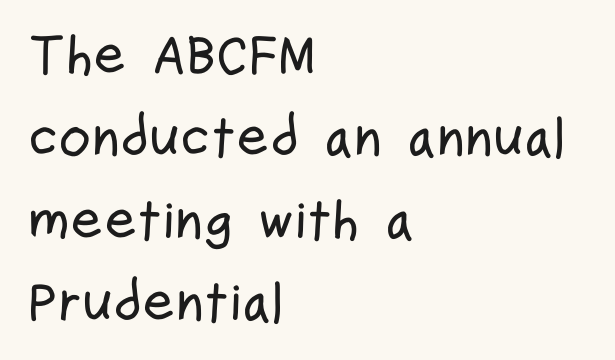
The lines sit at an ordinary, default distance from one another. Grotesque or geometric, the face here clearly has no serifs. The passage shown is typed in a proportional face where columns would drift. Which margin do the lines hug? The left one — the right edge is uneven. Ascenders rise straight up at ninety degrees.
